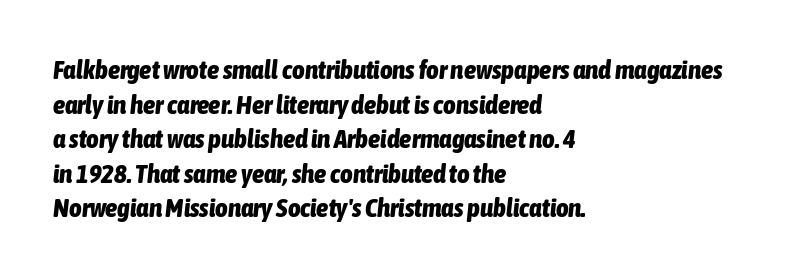
The image shows 27 px bold type, italic (leaning right); set left-aligned, normal line spacing (1.28x), normal letter spacing, not underlined.
